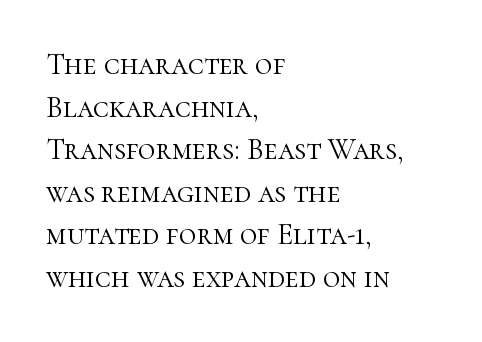
The image shows 30 px light serif type, upright; set left-aligned, normal line spacing (1.42x), normal letter spacing, not underlined; high stroke contrast and a medium x-height.
